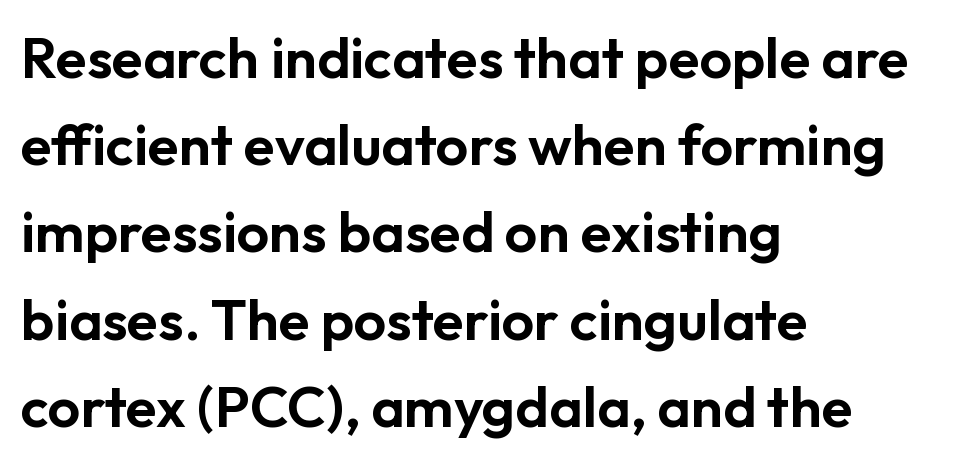
The font family rendered here belongs to the sans-serif group. Short note: letters normally spaced. The zone under the glyphs is completely vacant. Vertical spacing — default. The typesetter chose a ragged-right arrangement here.
